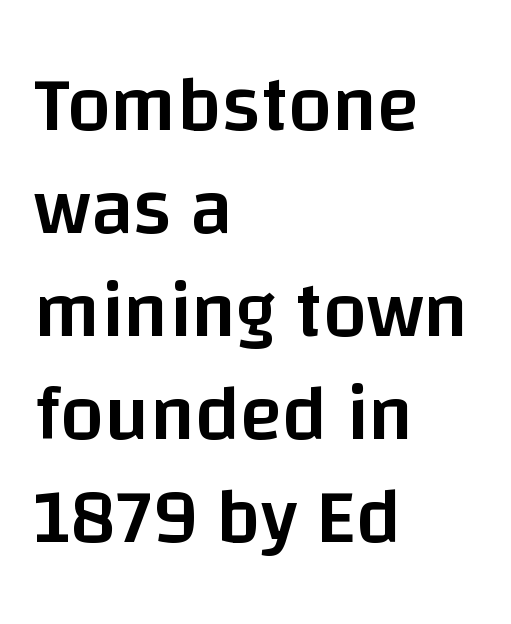
You could not count columns in this text — the font is proportionally spaced. The text block is weighted toward the left margin, trailing off unevenly rightward. A semibold gives these letters moderate extra thickness, short of bold. Do the letters lean? They stand straight.
